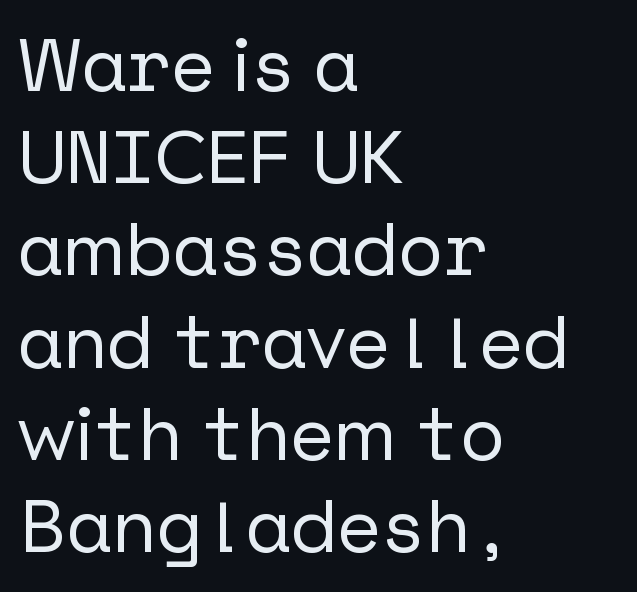
The image shows 75 px sans-serif type, upright; set left-aligned, line spacing 1.23x, normal letter spacing, not underlined; low stroke contrast and a medium x-height.
